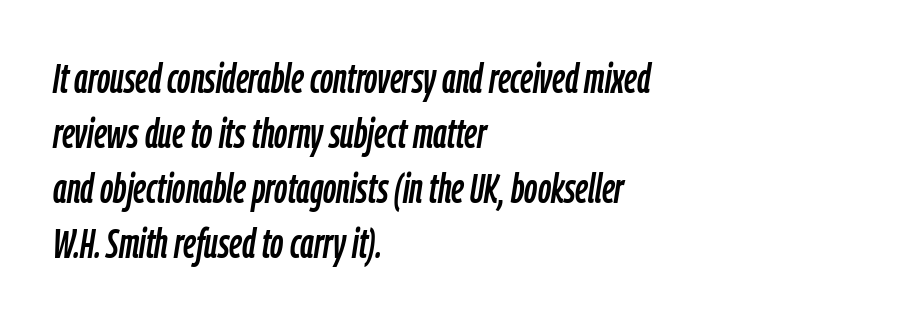
The string is rendered with underlining switched off. Each letter keeps its own natural width here, so spacing adapts to shape. What stands out about the letter spacing? Nothing — it is the standard amount. In CSS terms this would be text-align: left.
